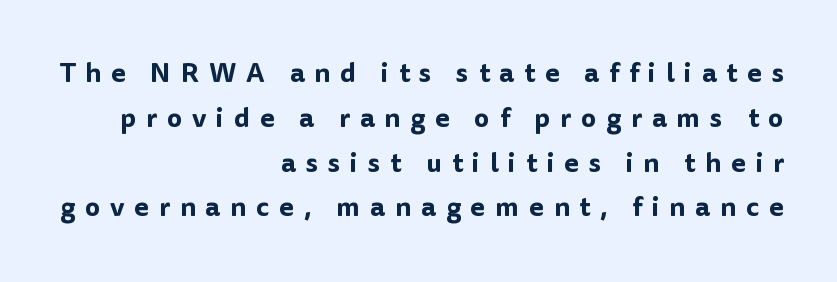
The rendering anchors every line to the right-hand side. Glance below the letters and you will spot only blank space. Notice how the stems are strictly vertical — no italics here. Regular leading.
